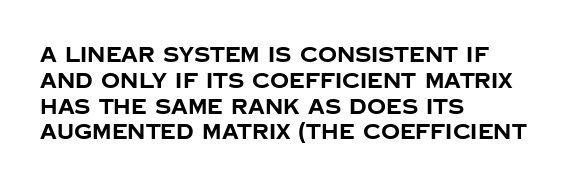
The letters stand upright; this is a roman face. Every row of glyphs begins at an identical x-position on the left. Between one letter and the next there's only the usual sliver of space. Caption: bold face, heavy strokes.
